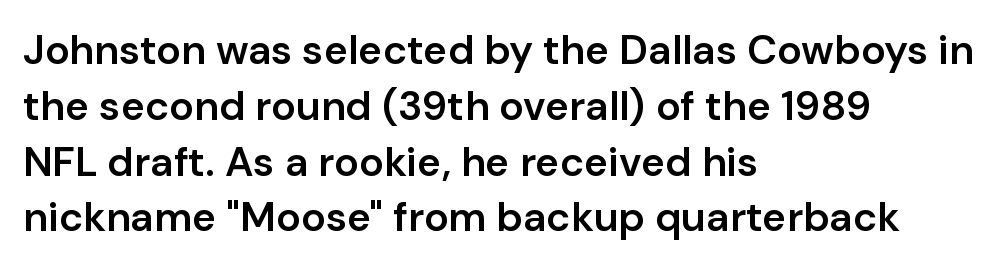
The type is set solid horizontally, with unmodified tracking. Does the copy run flush right? No — it runs flush left. Varying glyph widths throughout — classic text-font behaviour. Italic: no, the glyphs are upright roman. The glyphs are unaccompanied by any horizontal stroke below them. Stroke thickness is moderately raised; the sample reads as semibold.
